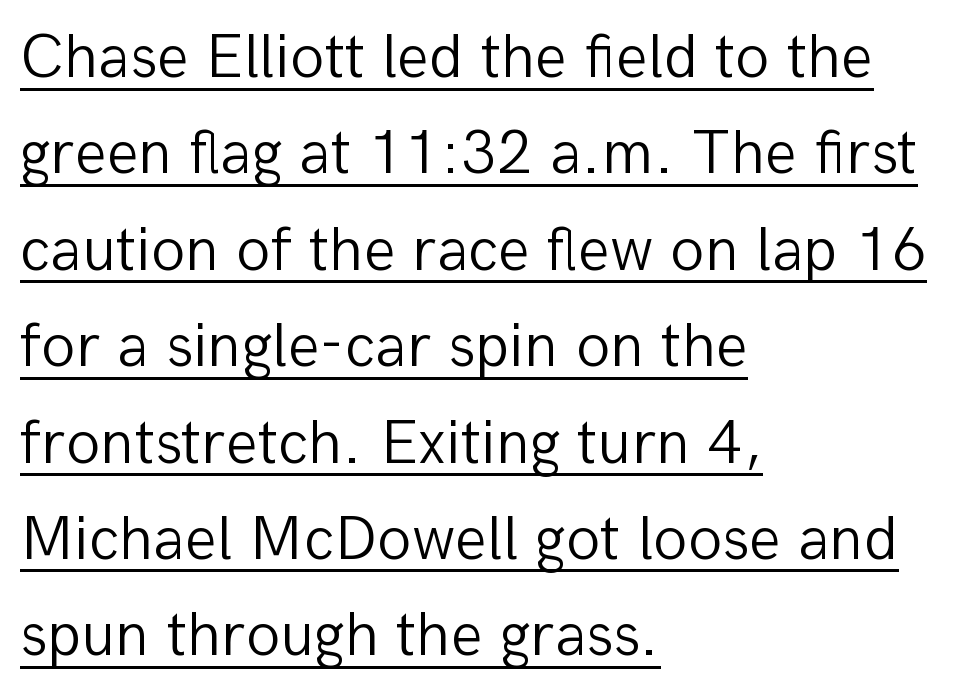
{"serif": "no", "italic": "no", "bold": "no", "weight": "light", "width": "normal", "stroke_contrast": "low", "x_height": "medium", "monospaced": "no", "underline": "yes", "align": "left", "line_spacing": "normal", "line_spacing_ratio": 1.53, "letter_spacing": "normal", "letter_spacing_em": 0.0, "glyph_px": 63}
